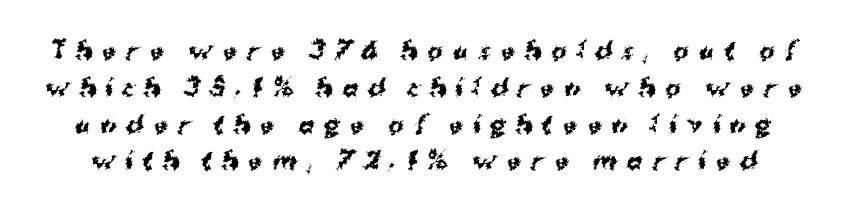
{"bold": "yes", "underline": "no", "line_spacing": "normal", "line_spacing_ratio": 1.6, "letter_spacing": "wide", "letter_spacing_em": 0.43, "glyph_px": 23}
